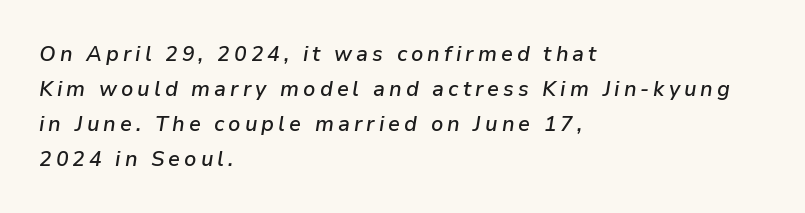
Q: Is the text bold? A: Semi-bold.
Q: Is the text italic (slanted)? A: Yes, it leans right by about 9 degrees.
Q: Is the text underlined? A: No.
Q: How is the paragraph aligned? A: Left-aligned.
Q: Is the spacing between lines tight, normal or loose? A: Normal.
